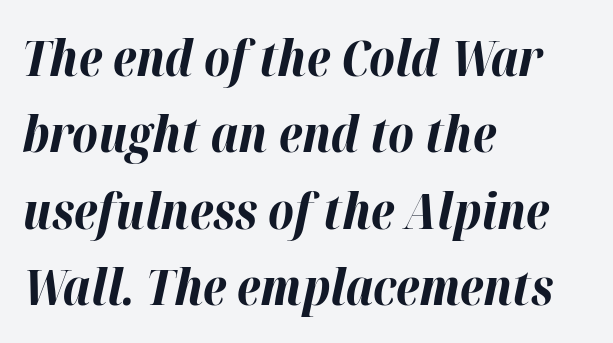
The image shows 50 px bold type, italic (leaning right); set left-aligned, normal line spacing (1.53x), normal letter spacing, not underlined; high stroke contrast and a medium x-height.
